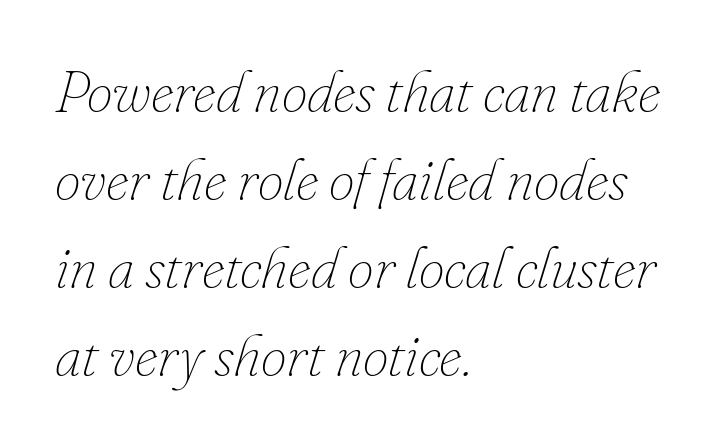
{"italic": "yes", "lean": "right", "slant_degrees": 16, "bold": "no", "weight": "thin", "width": "normal", "stroke_contrast": "low", "x_height": "small", "monospaced": "no", "underline": "no", "align": "left", "line_spacing": "normal", "line_spacing_ratio": 1.52, "letter_spacing": "normal", "letter_spacing_em": 0.0, "glyph_px": 58}
